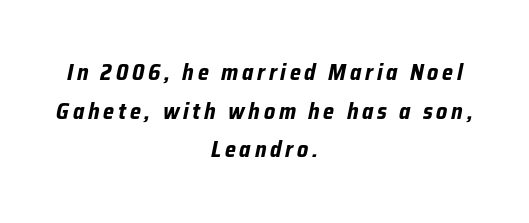
The image shows 22 px bold type, italic (leaning right); set centered, line spacing 1.76x, not underlined.
